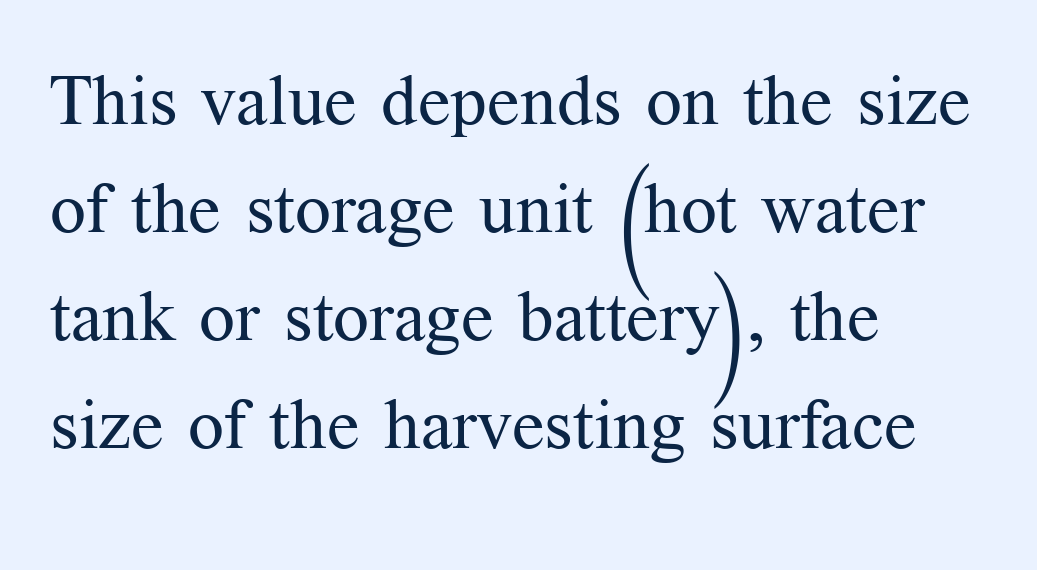
The image shows 71 px regular-weight serif type, upright; set left-aligned, normal line spacing (1.52x), normal letter spacing, not underlined; medium stroke contrast and a medium x-height.
